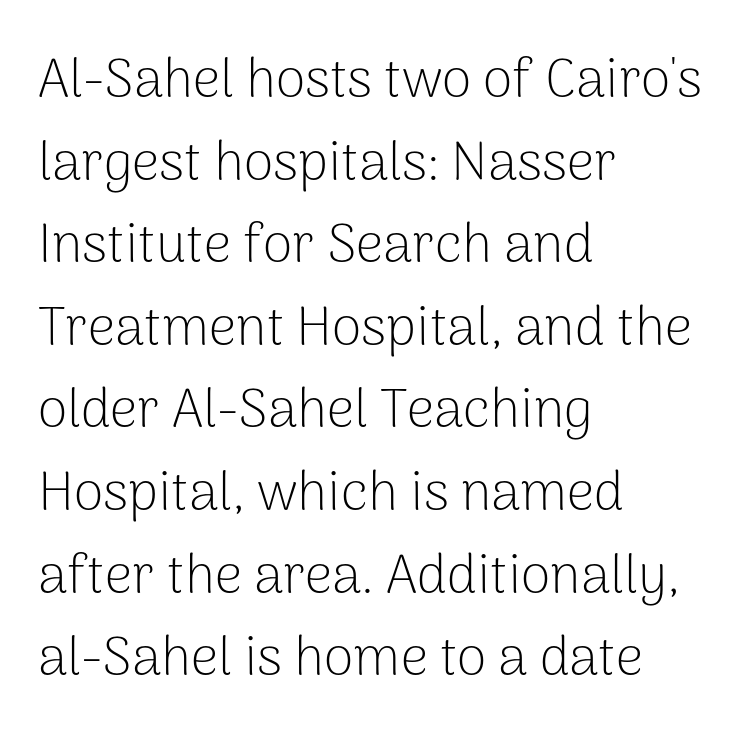
Q: Is the text bold? A: No.
Q: Is the text italic (slanted)? A: No, it is upright.
Q: Is the typeface a serif or a sans-serif typeface? A: Sans-serif.
Q: Is the text underlined? A: No.
Q: How is the paragraph aligned? A: Left-aligned.
Q: Is the spacing between letters normal or unusually wide? A: Normal.
Q: Is the spacing between lines tight, normal or loose? A: Normal.
Q: Width (condensed, normal, or wide)? A: Normal.
Q: Stroke contrast? A: Low.
Q: x-height? A: Medium.
Q: Monospaced? A: No.
